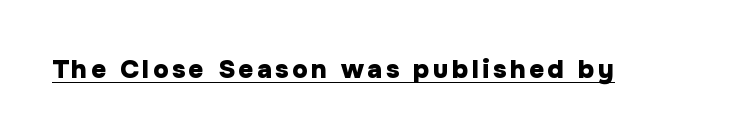
{"italic": "no", "bold": "yes", "underline": "yes", "glyph_px": 26}
